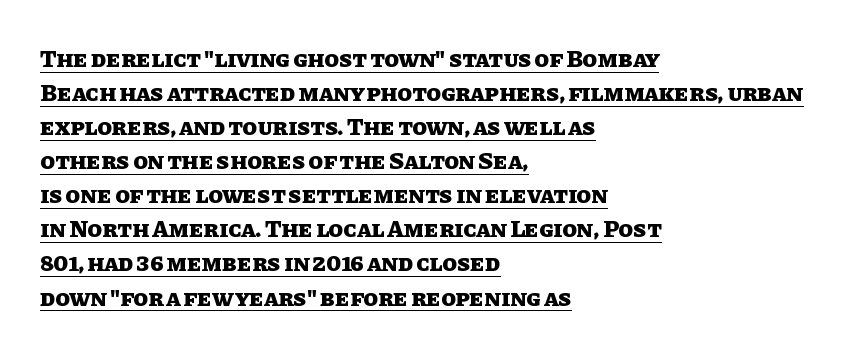
The paragraph shown leans on its left margin. Chunky letters — that's bold for sure. Posture: straight, roman, zero tilt. The rendering uses the underline text-decoration. Honestly, the row spacing looks completely unremarkable.
